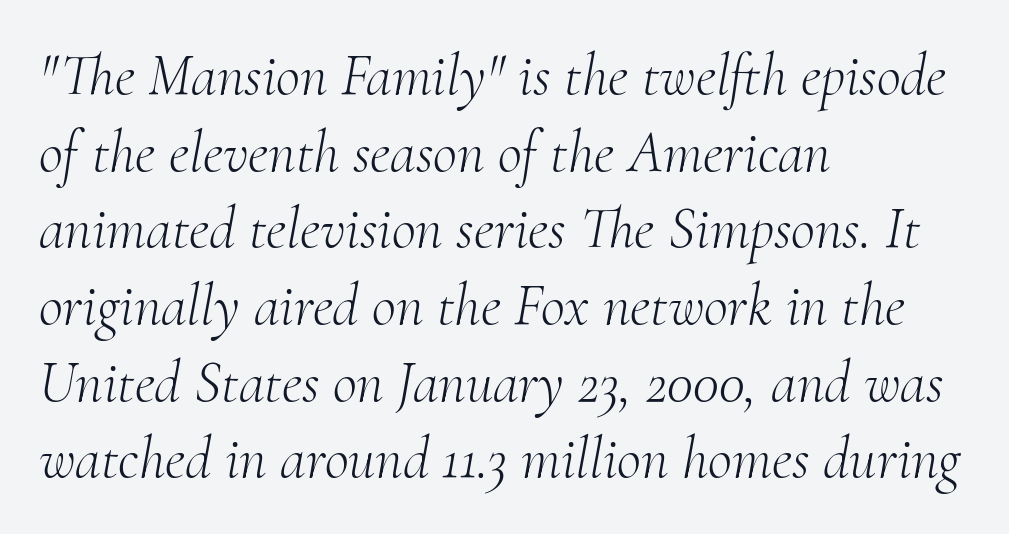
This sample uses a serif face. Notice how descenders clear the ascenders below comfortably — that's standard leading. You could not count columns in this text — the font is proportionally spaced. The face used here has a pronounced slope to its letters.
